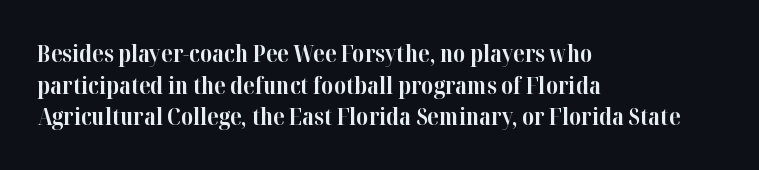
The image shows 23 px bold type, upright; set left-aligned, normal line spacing (1.38x), normal letter spacing, not underlined.
